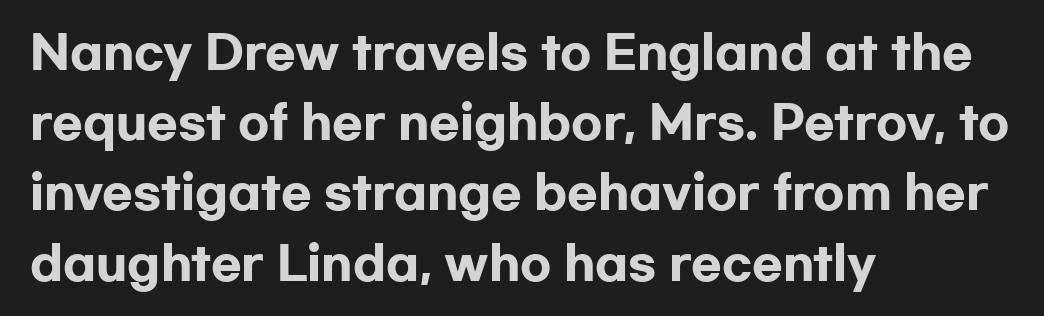
{"serif": "no", "italic": "no", "bold": "yes", "weight": "heavy", "width": "wide", "stroke_contrast": "low", "x_height": "medium", "monospaced": "no", "underline": "no", "align": "left", "line_spacing": "normal", "line_spacing_ratio": 1.56, "letter_spacing": "normal", "letter_spacing_em": 0.0, "glyph_px": 45}
